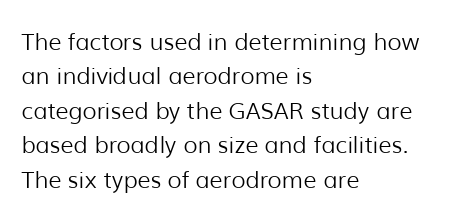
The image shows 23 px text type, upright; set left-aligned, normal line spacing (1.5x), normal letter spacing, not underlined.
